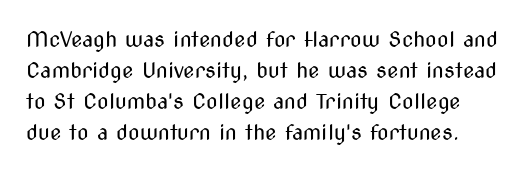
The image shows 21 px text type, upright; set normal line spacing (1.47x), normal letter spacing, not underlined.
